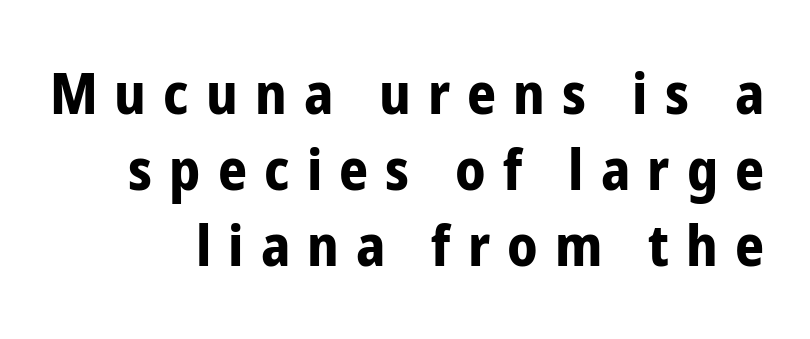
The image shows 57 px bold, condensed sans-serif type, upright; set right-aligned, normal line spacing (1.33x), unusually wide letter spacing (+0.3 em), not underlined; low stroke contrast and a medium x-height.
